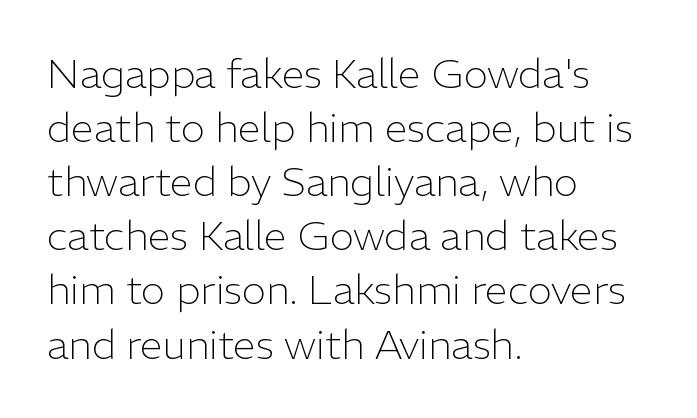
The image shows 41 px light sans-serif type, upright; set left-aligned, normal line spacing (1.32x), normal letter spacing, not underlined; low stroke contrast and a medium x-height.
